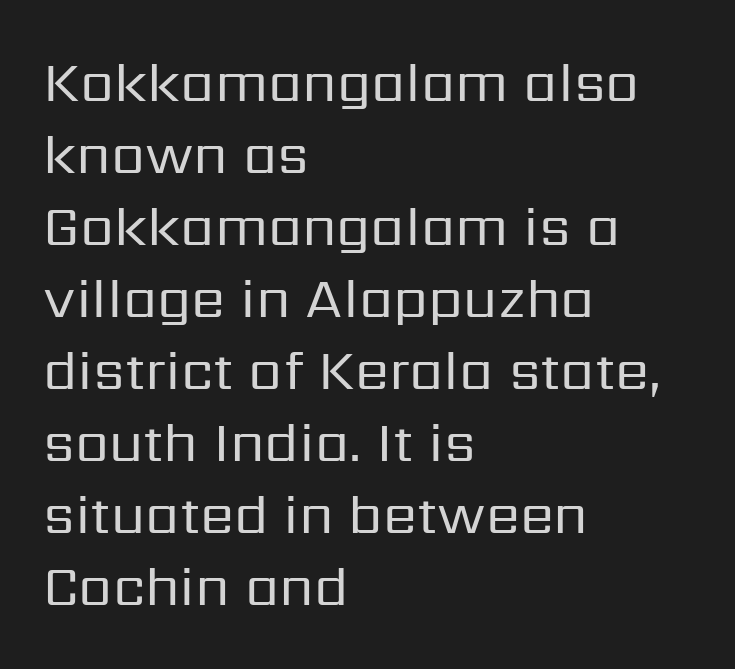
The image shows 55 px regular-weight sans-serif type, upright; set left-aligned, normal line spacing (1.31x), normal letter spacing, not underlined; low stroke contrast and a medium x-height.
